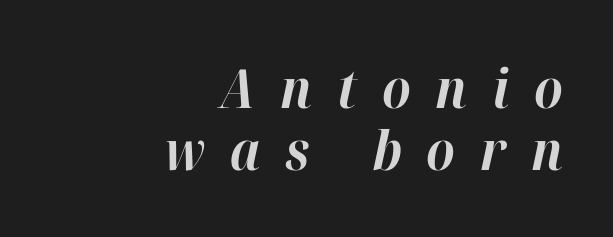
The image shows 54 px bold type, italic (leaning right); set right-aligned, tight line spacing (1.15x), unusually wide letter spacing (+0.46 em), not underlined; high stroke contrast and a medium x-height.
